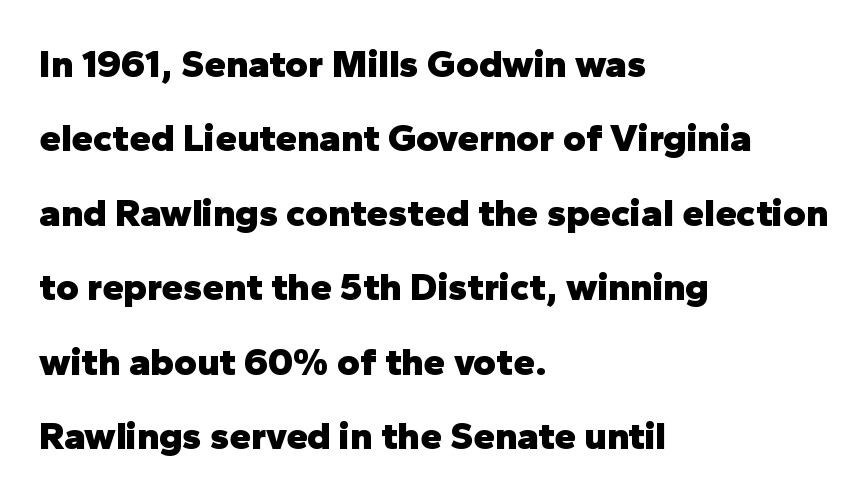
{"serif": "no", "italic": "no", "bold": "yes", "weight": "heavy", "width": "normal", "stroke_contrast": "low", "x_height": "medium", "monospaced": "no", "underline": "no", "align": "left", "line_spacing": "loose", "line_spacing_ratio": 1.91, "letter_spacing": "normal", "letter_spacing_em": 0.0, "glyph_px": 39}
